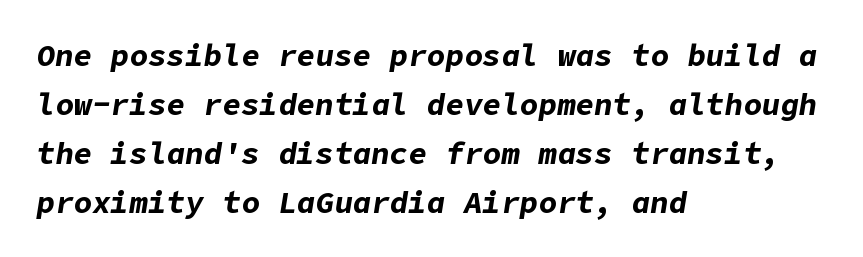
Notice how descenders clear the ascenders below comfortably — that's standard leading. Slanted lettering throughout. Weight: bold. This sample is left-justified, so line endings fall wherever the words run out. Letter spacing: default.
